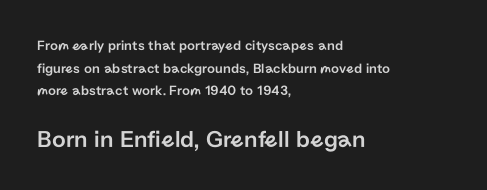
The image shows 24 px text type, upright; set left-aligned, normal line spacing (1.61x), normal letter spacing, not underlined; the second (bottom) block is 1.71x larger.
